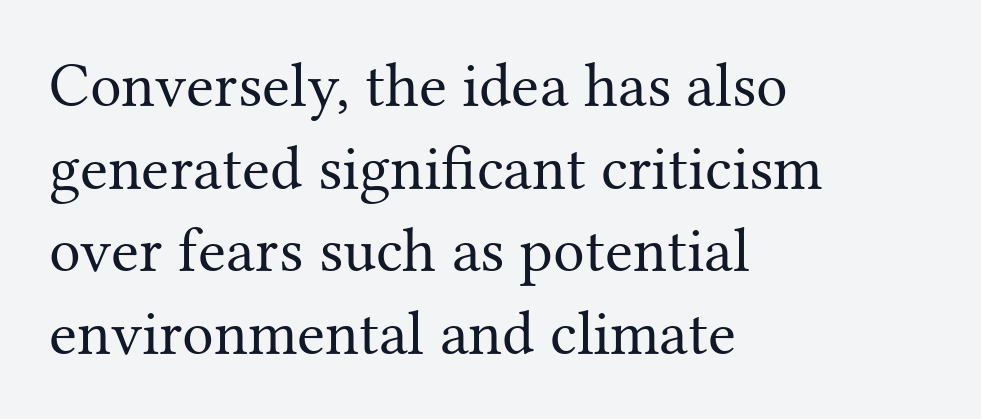
The image shows 63 px regular-weight serif type, upright; set left-aligned, normal line spacing (1.31x), normal letter spacing, not underlined; medium stroke contrast and a medium x-height.
